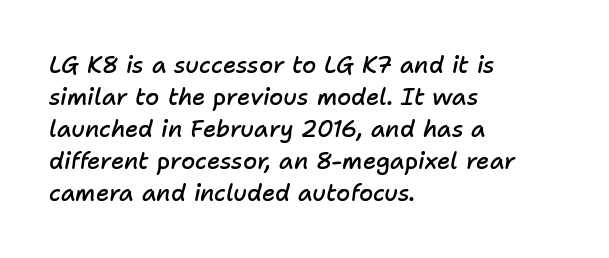
{"italic": "yes", "lean": "right", "slant_degrees": 11, "bold": "semi", "underline": "no", "align": "left", "line_spacing": "normal", "line_spacing_ratio": 1.39, "letter_spacing": "normal", "letter_spacing_em": 0.0, "glyph_px": 23}
